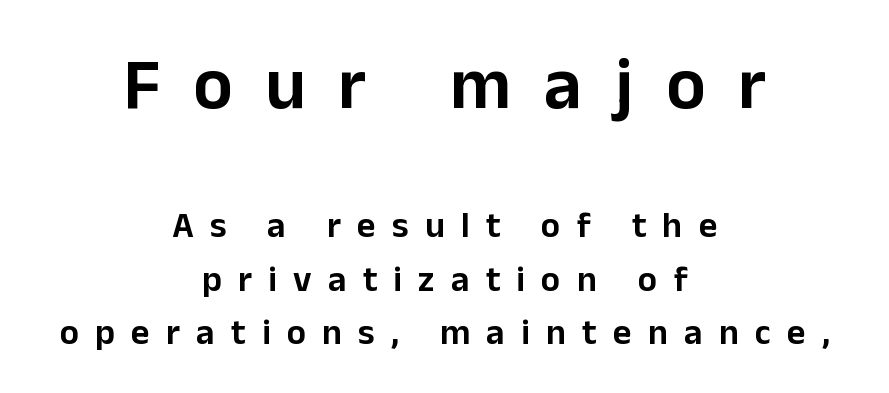
The image shows 73 px sans-serif type, upright; set centered, normal line spacing (1.49x), unusually wide letter spacing (+0.45 em), not underlined; the first (top) block is 2.03x larger; low stroke contrast and a medium x-height.
